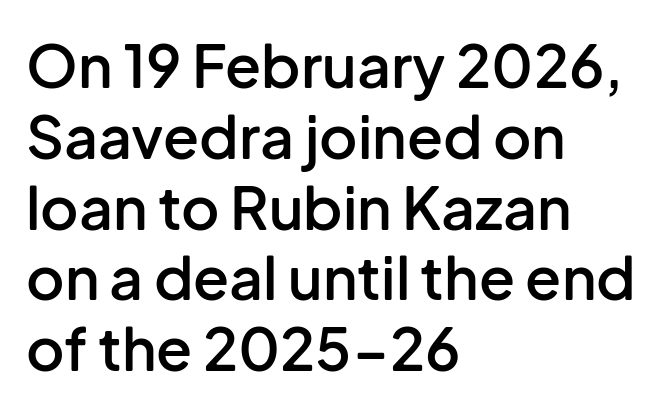
Q: Is the text bold? A: Semi-bold.
Q: Is the text italic (slanted)? A: No, it is upright.
Q: Is the typeface a serif or a sans-serif typeface? A: Sans-serif.
Q: Is the text underlined? A: No.
Q: How is the paragraph aligned? A: Left-aligned.
Q: Is the spacing between letters normal or unusually wide? A: Normal.
Q: Width (condensed, normal, or wide)? A: Normal.
Q: Stroke contrast? A: Low.
Q: x-height? A: Medium.
Q: Monospaced? A: No.
